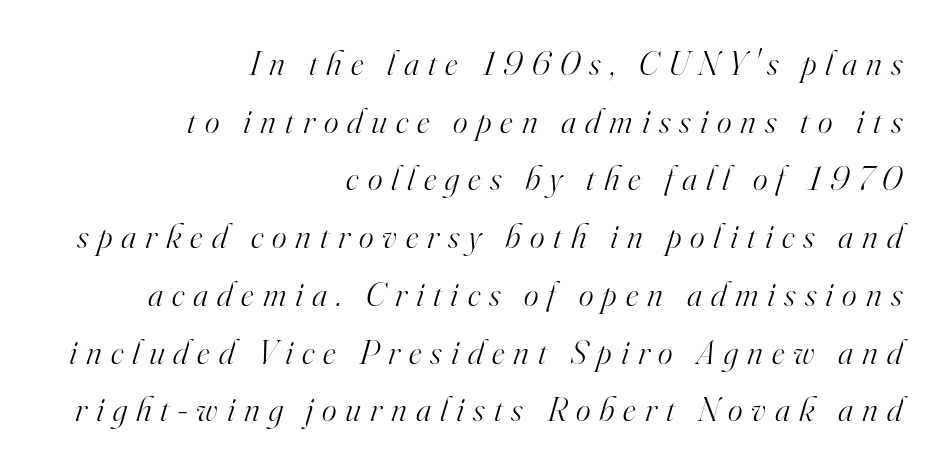
Q: Is the text bold? A: No.
Q: Is the text italic (slanted)? A: Yes, it leans right by about 16 degrees.
Q: Is the typeface a serif or a sans-serif typeface? A: Serif.
Q: Is the text underlined? A: No.
Q: How is the paragraph aligned? A: Right-aligned.
Q: Is the spacing between letters normal or unusually wide? A: Unusually wide.
Q: Is the spacing between lines tight, normal or loose? A: Normal.
Q: Width (condensed, normal, or wide)? A: Normal.
Q: Stroke contrast? A: High.
Q: x-height? A: Small.
Q: Monospaced? A: No.
